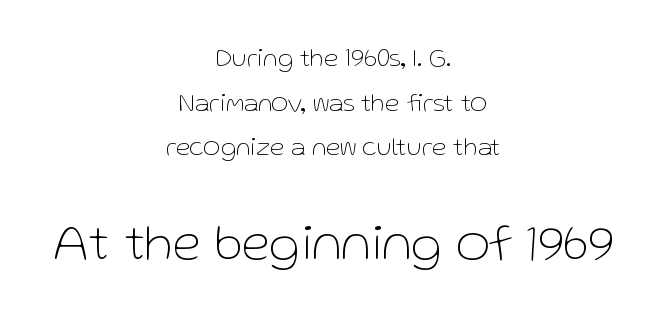
The image shows 52 px thin sans-serif type, upright; set centered, line spacing 1.72x, normal letter spacing, not underlined; the second (bottom) block is 2.0x larger; low stroke contrast and a medium x-height.
